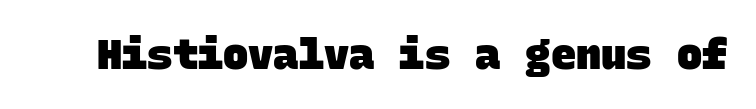
{"serif": "no", "bold": "yes", "weight": "heavy", "width": "normal", "stroke_contrast": "low", "x_height": "large", "monospaced": "yes", "underline": "no", "letter_spacing": "normal", "letter_spacing_em": 0.0, "glyph_px": 42}
